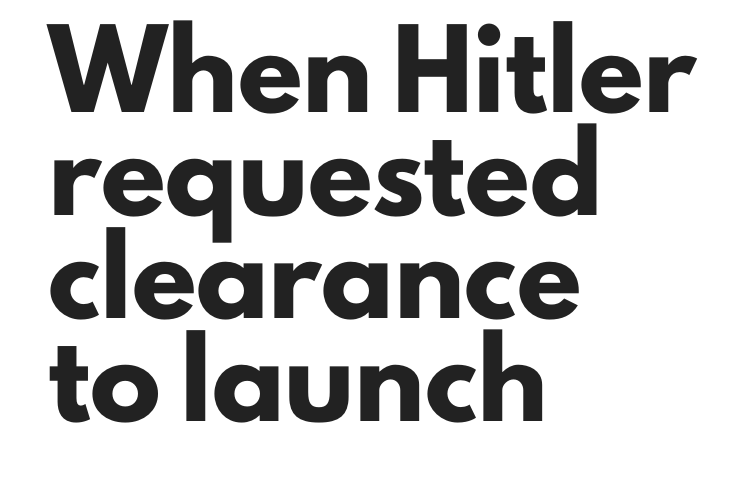
Q: Is the text bold? A: Yes.
Q: Is the text italic (slanted)? A: No, it is upright.
Q: Is the typeface a serif or a sans-serif typeface? A: Sans-serif.
Q: Is the text underlined? A: No.
Q: How is the paragraph aligned? A: Left-aligned.
Q: Is the spacing between letters normal or unusually wide? A: Normal.
Q: Is the spacing between lines tight, normal or loose? A: Normal.
Q: Width (condensed, normal, or wide)? A: Normal.
Q: Stroke contrast? A: Low.
Q: x-height? A: Small.
Q: Monospaced? A: No.
